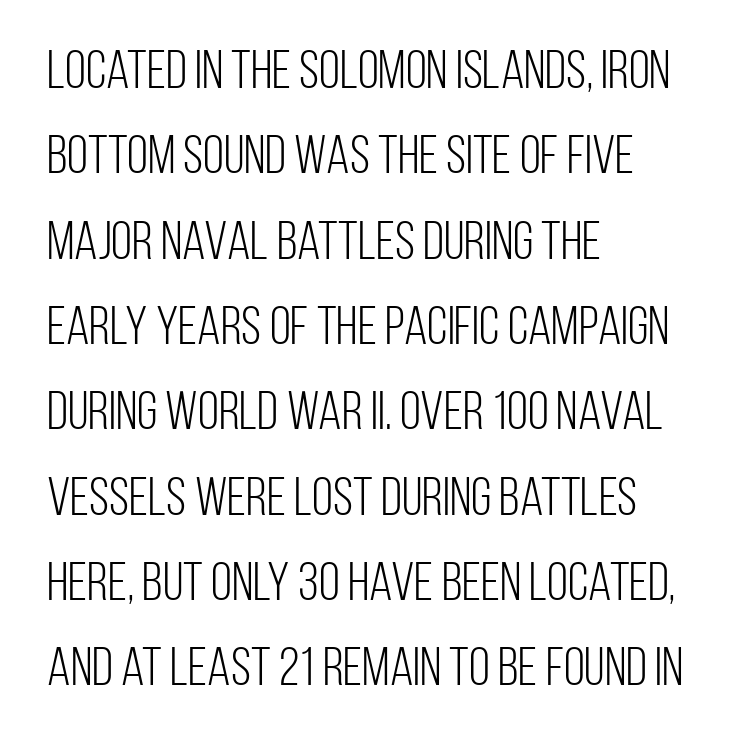
{"serif": "no", "italic": "no", "bold": "no", "weight": "light", "width": "condensed", "stroke_contrast": "low", "x_height": "large", "monospaced": "no", "underline": "no", "align": "left", "line_spacing": "normal", "line_spacing_ratio": 1.58, "letter_spacing": "normal", "letter_spacing_em": 0.0, "glyph_px": 54}
